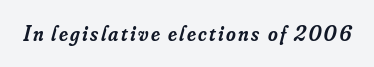
Q: Is the text bold? A: Semi-bold.
Q: Is the text italic (slanted)? A: Yes, it leans right by about 16 degrees.
Q: Is the text underlined? A: No.
